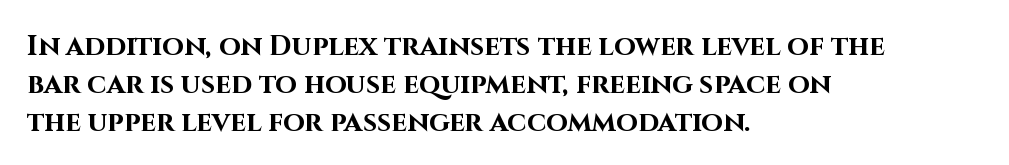
Q: Is the text bold? A: Yes.
Q: Is the text italic (slanted)? A: No, it is upright.
Q: Is the typeface a serif or a sans-serif typeface? A: Sans-serif.
Q: Is the text underlined? A: No.
Q: How is the paragraph aligned? A: Left-aligned.
Q: Is the spacing between letters normal or unusually wide? A: Normal.
Q: Is the spacing between lines tight, normal or loose? A: Normal.
Q: Width (condensed, normal, or wide)? A: Normal.
Q: Stroke contrast? A: High.
Q: x-height? A: Large.
Q: Monospaced? A: No.
